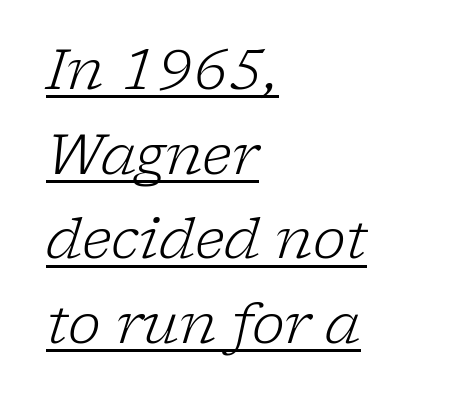
{"serif": "yes", "italic": "yes", "lean": "right", "slant_degrees": 17, "bold": "no", "weight": "light", "width": "normal", "stroke_contrast": "low", "x_height": "medium", "monospaced": "no", "underline": "yes", "align": "left", "line_spacing": "normal", "line_spacing_ratio": 1.51, "letter_spacing": "normal", "letter_spacing_em": 0.0, "glyph_px": 56}
